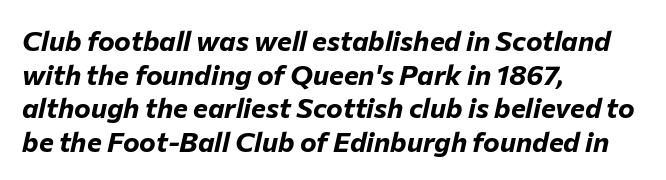
Q: Is the text bold? A: Yes.
Q: Is the text italic (slanted)? A: Yes, it leans right by about 12 degrees.
Q: Is the text underlined? A: No.
Q: How is the paragraph aligned? A: Left-aligned.
Q: Is the spacing between letters normal or unusually wide? A: Normal.
Q: Width (condensed, normal, or wide)? A: Normal.
Q: Stroke contrast? A: Low.
Q: x-height? A: Medium.
Q: Monospaced? A: No.
